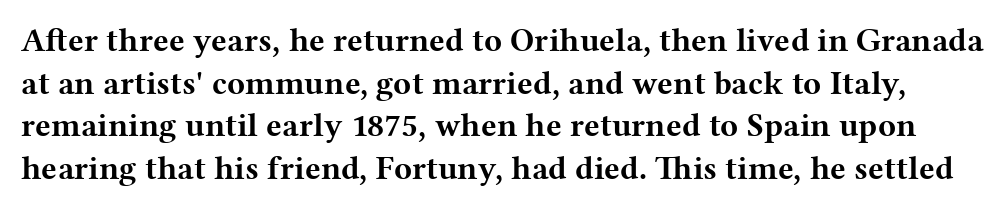
The image shows 33 px bold, wide serif type, upright; set normal line spacing (1.29x), normal letter spacing, not underlined; medium stroke contrast and a medium x-height.
